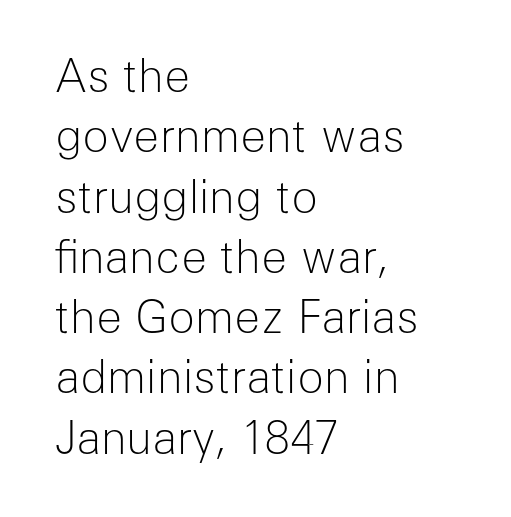
{"serif": "no", "italic": "no", "bold": "no", "weight": "light", "width": "normal", "stroke_contrast": "low", "x_height": "medium", "monospaced": "no", "underline": "no", "align": "left", "line_spacing": "normal", "line_spacing_ratio": 1.37, "letter_spacing": "normal", "letter_spacing_em": 0.0, "glyph_px": 44}
